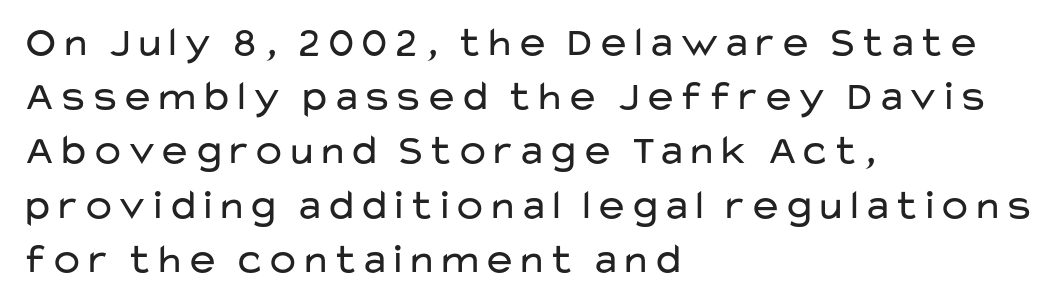
The image shows 42 px regular-weight, wide sans-serif type, upright; set left-aligned, normal line spacing (1.29x), normal letter spacing, not underlined; low stroke contrast and a medium x-height.
